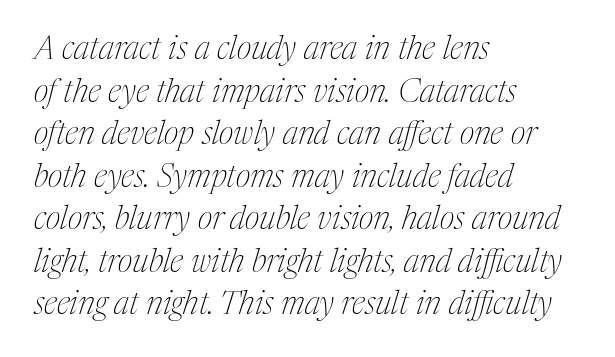
Q: Is the text bold? A: No.
Q: Is the text italic (slanted)? A: Yes, it leans right by about 17 degrees.
Q: Is the typeface a serif or a sans-serif typeface? A: Serif.
Q: Is the text underlined? A: No.
Q: How is the paragraph aligned? A: Left-aligned.
Q: Is the spacing between letters normal or unusually wide? A: Normal.
Q: Is the spacing between lines tight, normal or loose? A: Normal.
Q: Width (condensed, normal, or wide)? A: Condensed.
Q: Stroke contrast? A: Medium.
Q: x-height? A: Medium.
Q: Monospaced? A: No.
